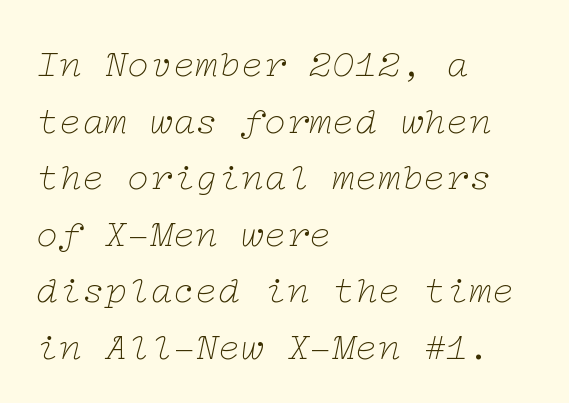
{"serif": "yes", "italic": "yes", "lean": "right", "slant_degrees": 12, "bold": "no", "weight": "thin", "width": "wide", "stroke_contrast": "low", "x_height": "medium", "underline": "no", "align": "left", "line_spacing": "normal", "line_spacing_ratio": 1.49, "letter_spacing": "normal", "letter_spacing_em": 0.0, "glyph_px": 38}
